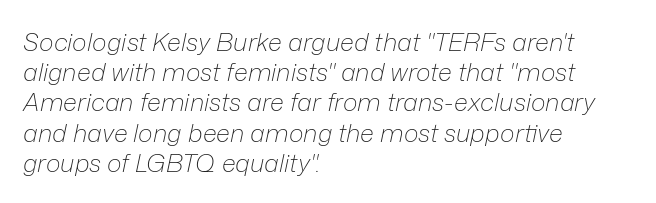
Q: Is the text bold? A: No.
Q: Is the text italic (slanted)? A: Yes, it leans right by about 12 degrees.
Q: Is the text underlined? A: No.
Q: How is the paragraph aligned? A: Left-aligned.
Q: Is the spacing between letters normal or unusually wide? A: Normal.
